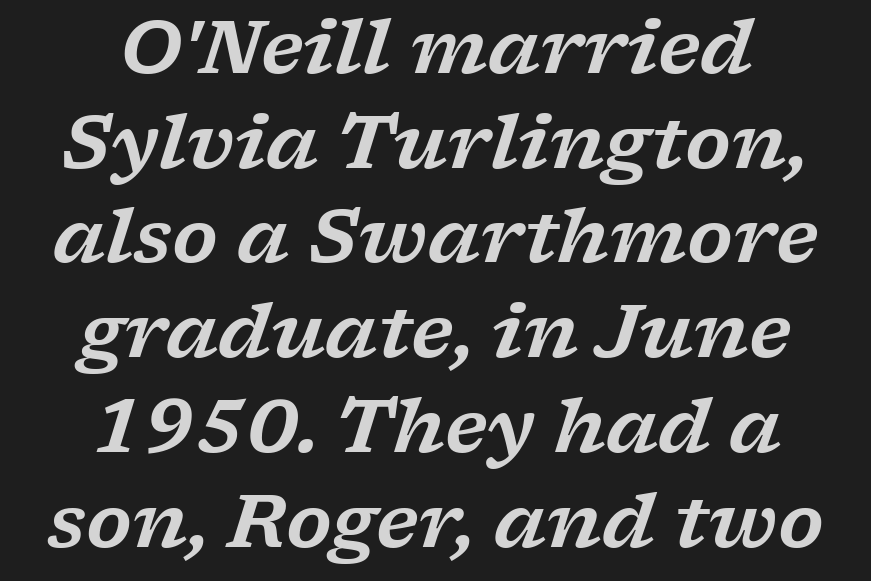
{"serif": "yes", "italic": "yes", "lean": "right", "slant_degrees": 17, "width": "wide", "stroke_contrast": "low", "x_height": "medium", "monospaced": "no", "underline": "no", "align": "center", "line_spacing": "normal", "line_spacing_ratio": 1.28, "letter_spacing": "normal", "letter_spacing_em": 0.0, "glyph_px": 74}
